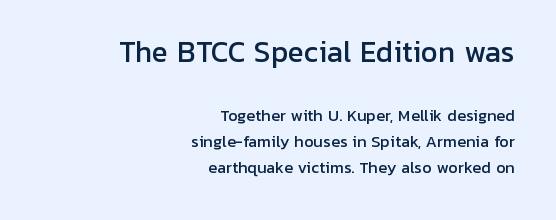
Alignment: flush right. The rendering shrinks the type as you move from the upper chunk to the lower. Caption: standard tracking, unaltered. Unmarked baselines from the first word to the last. Nope, not italic — everything's standing straight.
